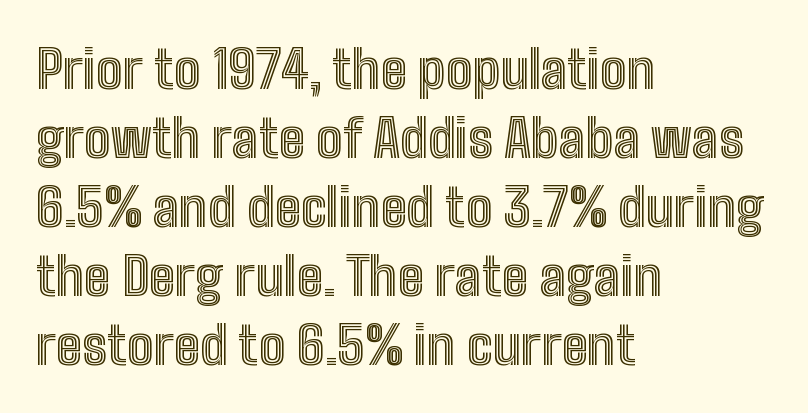
This sample has the flowing, uneven cadence of proportional lettering. Anything drawn beneath the words? Only blank space. A normal amount of white space separates one row of letters from the next. Italic: no, the glyphs are upright roman.
